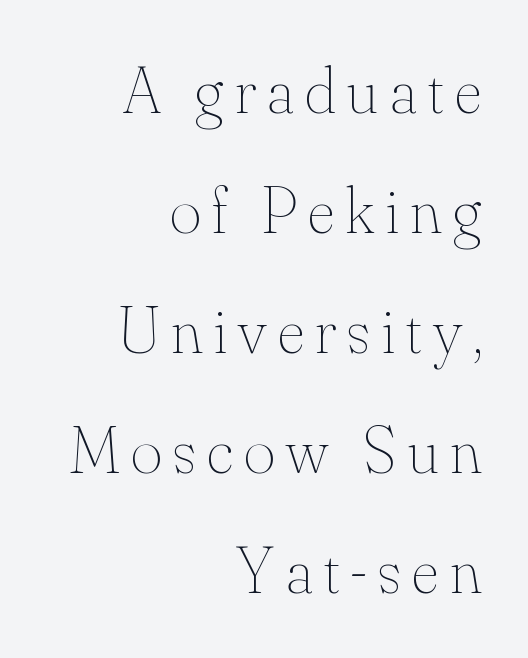
Which margin do the lines hug? The right one — the left edge is uneven. The specimen reads as upright at a glance. The rendering uses natural spacing where letterforms have individual widths. This rendering features lettering with no underline. Unbolded letterforms with no extra heft.
